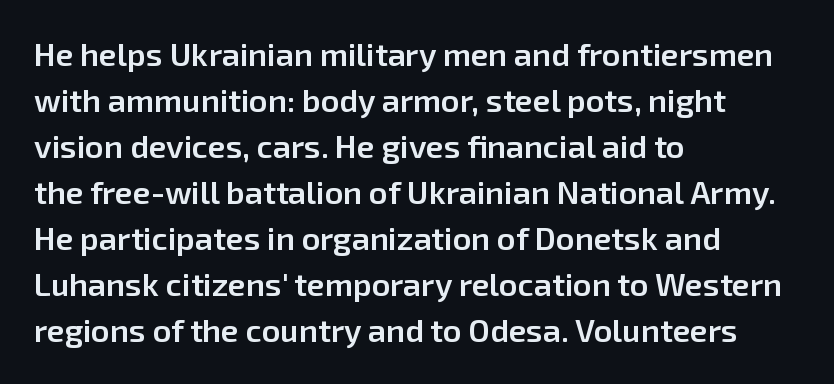
Q: Is the text bold? A: Semi-bold.
Q: Is the text italic (slanted)? A: No, it is upright.
Q: Is the typeface a serif or a sans-serif typeface? A: Sans-serif.
Q: Is the text underlined? A: No.
Q: How is the paragraph aligned? A: Left-aligned.
Q: Is the spacing between letters normal or unusually wide? A: Normal.
Q: Is the spacing between lines tight, normal or loose? A: Normal.
Q: Width (condensed, normal, or wide)? A: Normal.
Q: Stroke contrast? A: Low.
Q: x-height? A: Medium.
Q: Monospaced? A: No.
